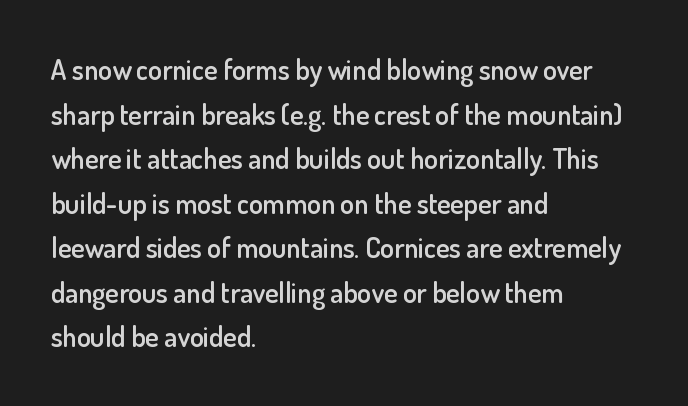
A bit beefed up — I'd call it semibold rather than bold. Descenders hang freely into open space. Observe the absence of serifs on each vertical stroke in this sample. This sample has the flowing, uneven cadence of proportional lettering.
